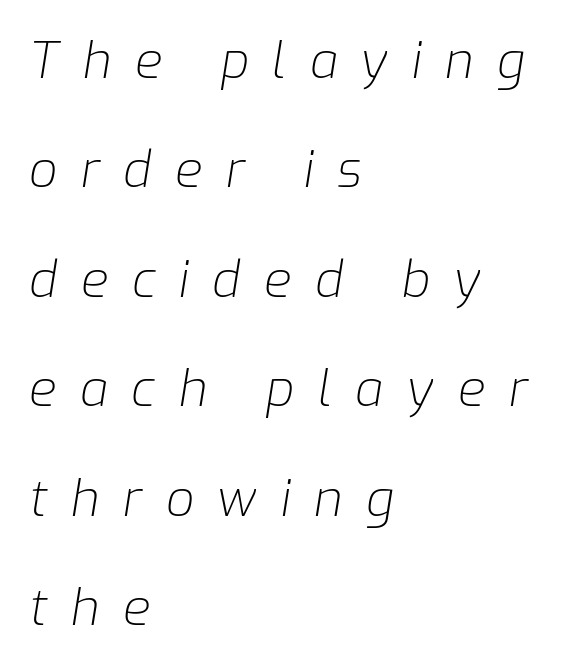
The image shows 50 px light type, italic (leaning right); set left-aligned, loose line spacing (2.19x), unusually wide letter spacing (+0.47 em), not underlined; low stroke contrast and a medium x-height.
